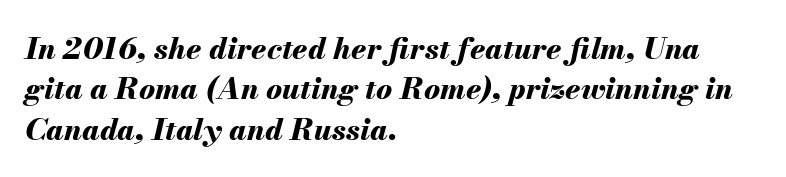
{"italic": "yes", "lean": "right", "slant_degrees": 13, "bold": "yes", "weight": "bold", "width": "normal", "stroke_contrast": "medium", "x_height": "small", "monospaced": "no", "underline": "no", "align": "left", "line_spacing": "normal", "line_spacing_ratio": 1.35, "letter_spacing": "normal", "letter_spacing_em": 0.0, "glyph_px": 30}
